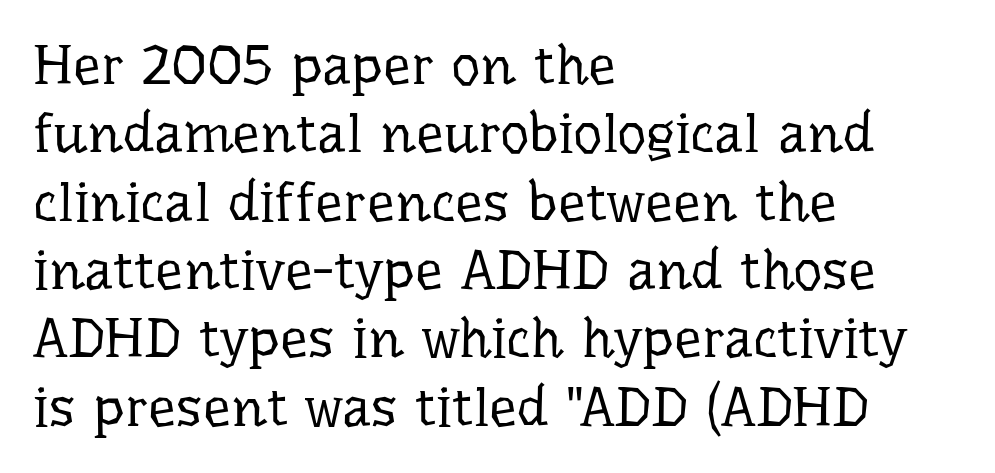
Q: Is the text bold? A: No.
Q: Is the text italic (slanted)? A: No, it is upright.
Q: Is the typeface a serif or a sans-serif typeface? A: Serif.
Q: Is the text underlined? A: No.
Q: How is the paragraph aligned? A: Left-aligned.
Q: Is the spacing between letters normal or unusually wide? A: Normal.
Q: Width (condensed, normal, or wide)? A: Normal.
Q: Stroke contrast? A: Low.
Q: x-height? A: Medium.
Q: Monospaced? A: No.
